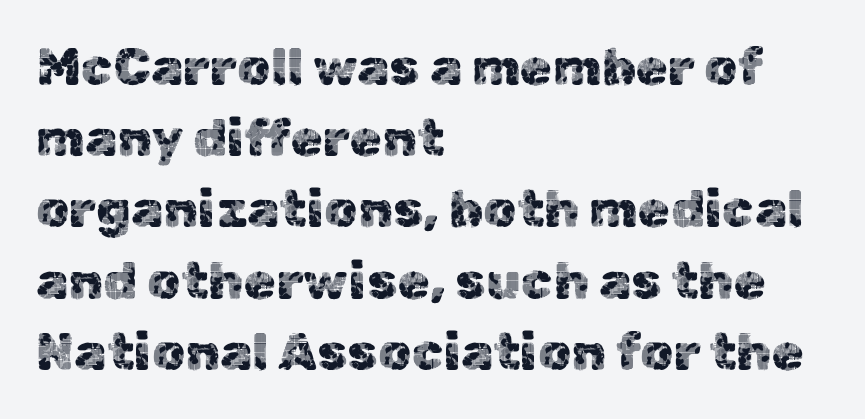
{"serif": "no", "italic": "no", "width": "normal", "x_height": "medium", "monospaced": "no", "underline": "no", "align": "left", "line_spacing": "normal", "line_spacing_ratio": 1.37, "letter_spacing": "normal", "letter_spacing_em": 0.0, "glyph_px": 52}
